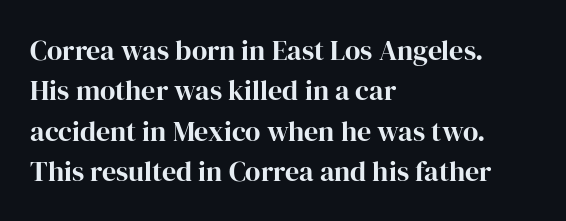
{"serif": "yes", "italic": "no", "width": "normal", "stroke_contrast": "high", "x_height": "medium", "monospaced": "no", "underline": "no", "align": "left", "line_spacing": "normal", "line_spacing_ratio": 1.44, "letter_spacing": "normal", "letter_spacing_em": 0.0, "glyph_px": 28}
